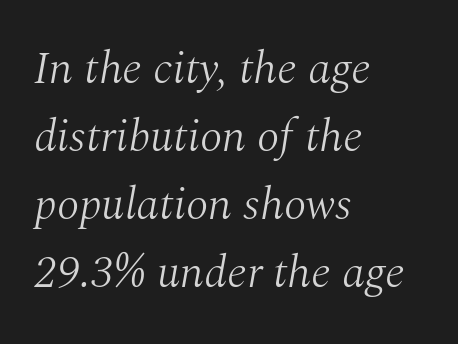
Q: Is the text bold? A: No.
Q: Is the text italic (slanted)? A: Yes, it leans right by about 10 degrees.
Q: Is the typeface a serif or a sans-serif typeface? A: Serif.
Q: Is the text underlined? A: No.
Q: How is the paragraph aligned? A: Left-aligned.
Q: Is the spacing between letters normal or unusually wide? A: Normal.
Q: Is the spacing between lines tight, normal or loose? A: Normal.
Q: Width (condensed, normal, or wide)? A: Normal.
Q: Stroke contrast? A: Medium.
Q: x-height? A: Medium.
Q: Monospaced? A: No.
